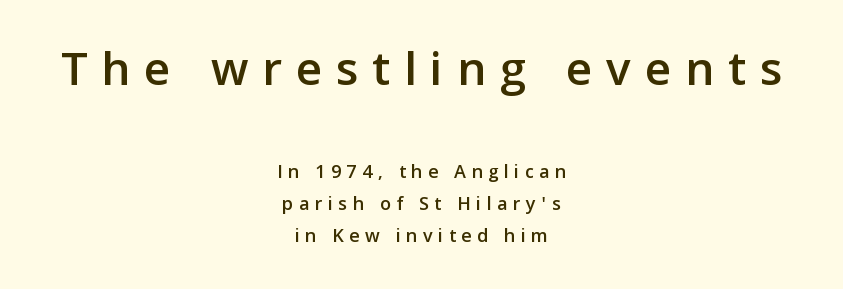
Q: Is the text italic (slanted)? A: No, it is upright.
Q: Is the typeface a serif or a sans-serif typeface? A: Sans-serif.
Q: Is the text underlined? A: No.
Q: How is the paragraph aligned? A: Centered.
Q: Is the spacing between letters normal or unusually wide? A: Unusually wide.
Q: Is the spacing between lines tight, normal or loose? A: Normal.
Q: Which block of text is set in a larger size, the first (top) or the second (bottom)? A: The first (top) one.
Q: Width (condensed, normal, or wide)? A: Normal.
Q: Stroke contrast? A: Low.
Q: x-height? A: Medium.
Q: Monospaced? A: No.
